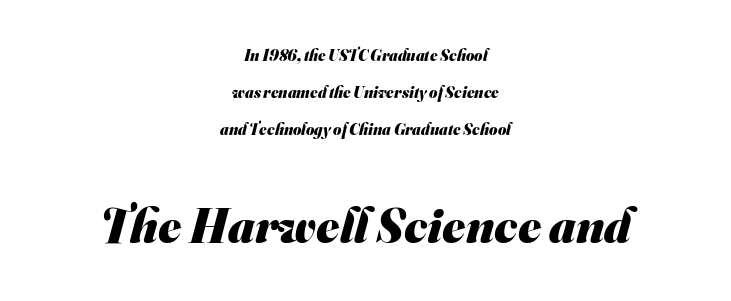
{"serif": "no", "bold": "yes", "weight": "heavy", "width": "normal", "stroke_contrast": "medium", "x_height": "small", "monospaced": "no", "underline": "no", "align": "center", "line_spacing": "loose", "line_spacing_ratio": 2.3, "letter_spacing": "normal", "letter_spacing_em": 0.0, "larger_block": "second", "size_ratio": 3.06, "glyph_px": 49}
